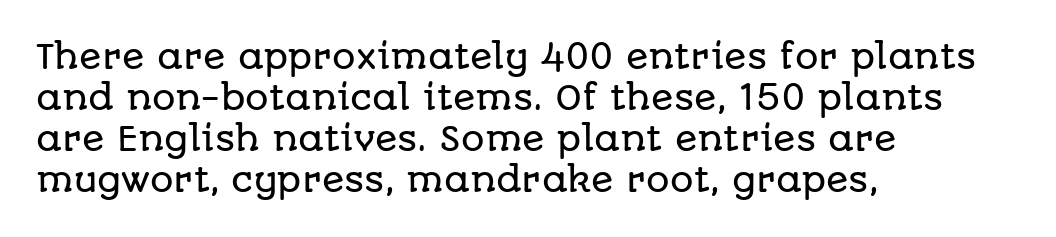
The image shows 33 px sans-serif type, upright; set left-aligned, line spacing 1.24x, normal letter spacing, not underlined; low stroke contrast and a large x-height.
